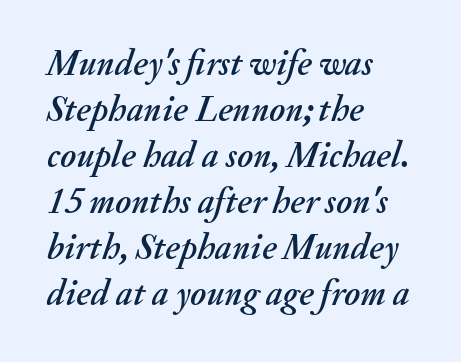
The image shows 36 px text type, italic (leaning right); set left-aligned, normal line spacing (1.28x), normal letter spacing, not underlined; medium stroke contrast and a small x-height.
